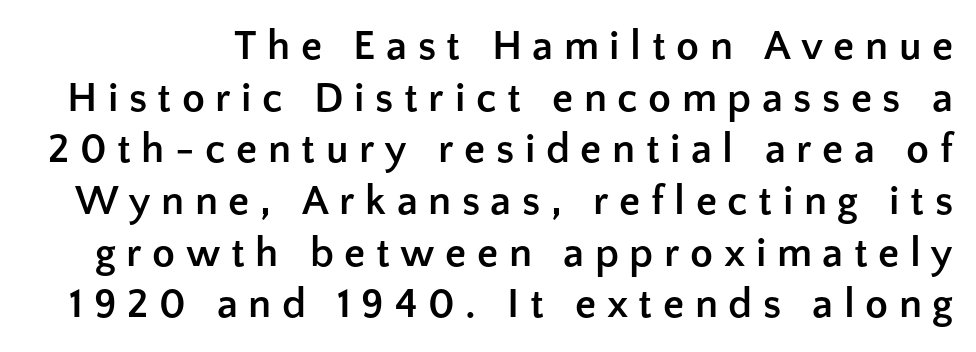
Vertical strokes here are truly vertical. Weight: bold. Note the varied advance widths — an 'i' is clearly narrower than an 'm'. These lines have a slow, spaced-out rhythm from letter to letter.
